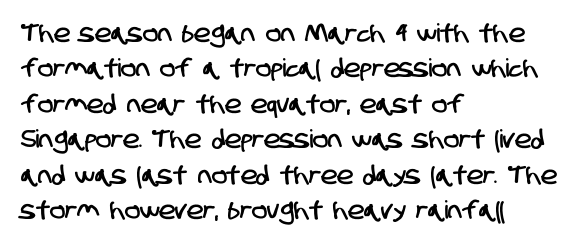
The image shows 25 px text type; set left-aligned, normal line spacing (1.42x), normal letter spacing, not underlined.
